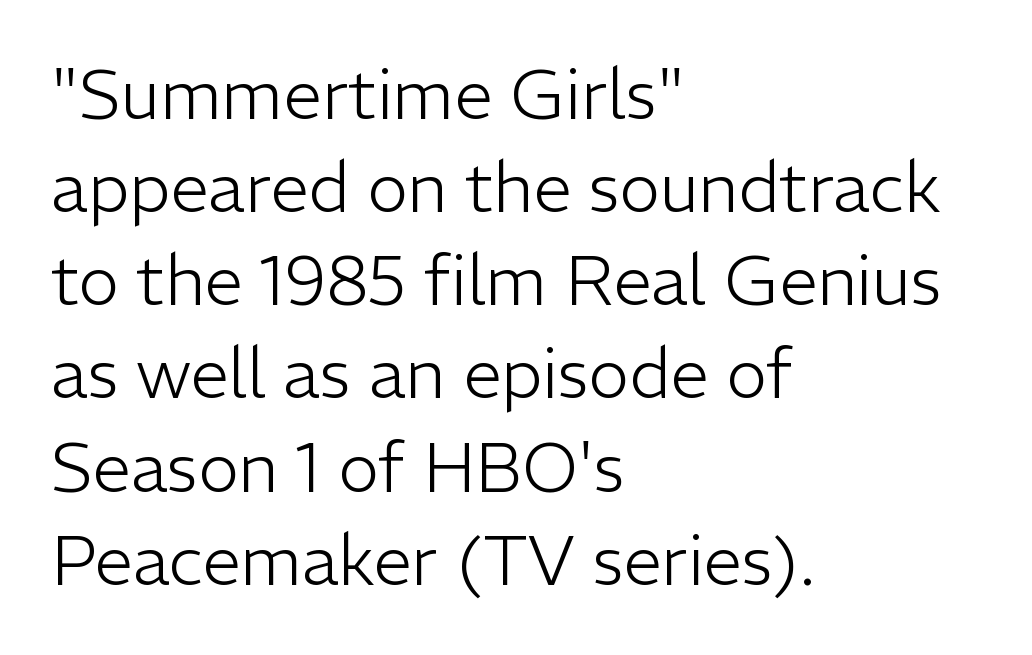
{"serif": "no", "italic": "no", "bold": "no", "weight": "light", "width": "normal", "stroke_contrast": "low", "x_height": "medium", "monospaced": "no", "underline": "no", "align": "left", "line_spacing": "normal", "line_spacing_ratio": 1.35, "letter_spacing": "normal", "letter_spacing_em": 0.0, "glyph_px": 69}
